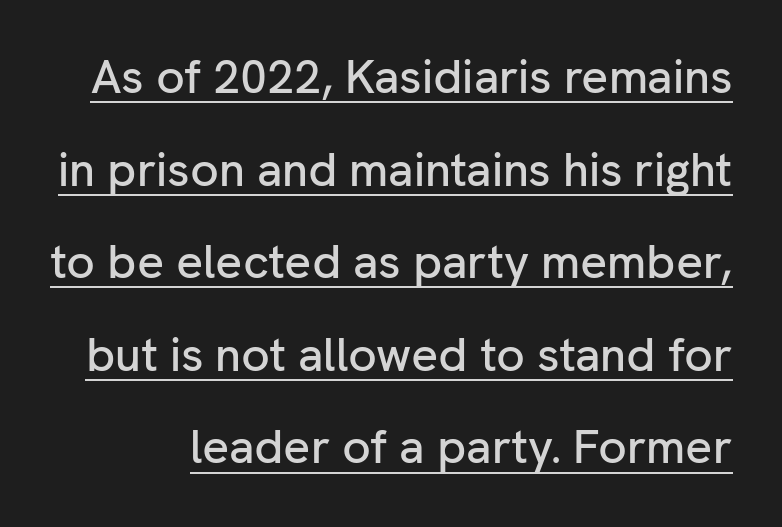
How would I describe the line gaps? Wide and relaxed. Note the varied advance widths — an 'i' is clearly narrower than an 'm'. Looks like someone drew a line under every word here. Every character sits straight up, as roman type does. Compared with typical body copy, the letter spacing here is the same. The text was rendered using a sans face with plain stroke endings.
